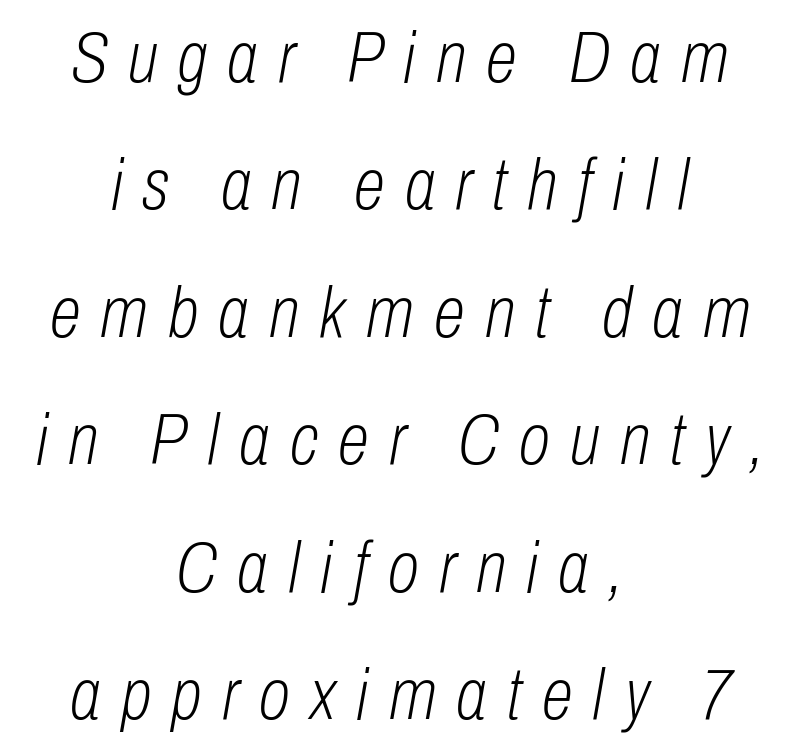
The image shows 72 px light, condensed type, italic (leaning right); set centered, line spacing 1.77x, unusually wide letter spacing (+0.28 em), not underlined; low stroke contrast and a medium x-height.
